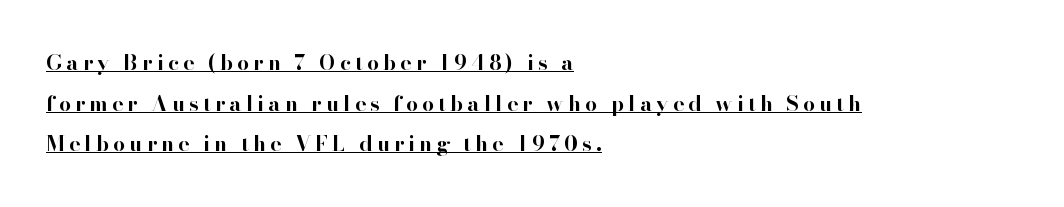
Q: Is the text bold? A: Yes.
Q: Is the text italic (slanted)? A: No, it is upright.
Q: Is the text underlined? A: Yes.
Q: How is the paragraph aligned? A: Left-aligned.
Q: Is the spacing between letters normal or unusually wide? A: Unusually wide.
Q: Is the spacing between lines tight, normal or loose? A: Loose.
